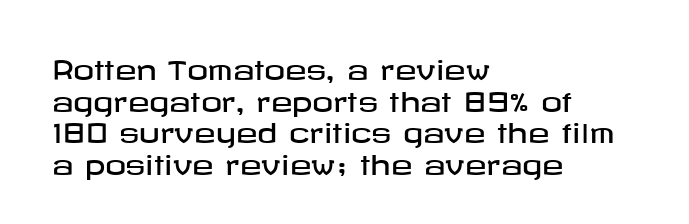
The lettering stays uniformly vertical, giving the passage a roman look. The baseline area is clear. The setting favours the left margin, as ordinary paragraphs usually do. These lines keep a tight, regular rhythm from letter to letter.
